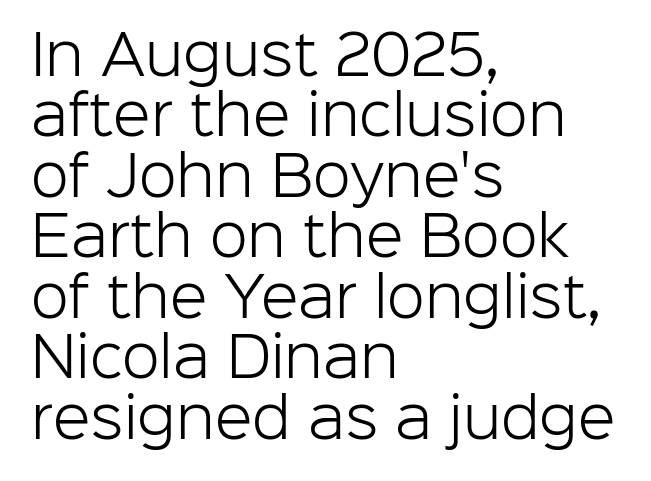
The image shows 55 px light sans-serif type, upright; set left-aligned, tight line spacing (1.1x), normal letter spacing, not underlined; low stroke contrast and a medium x-height.
